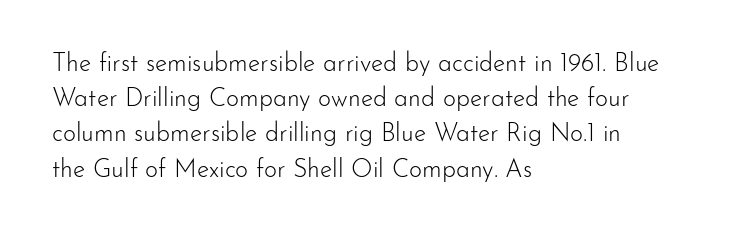
Q: Is the text bold? A: No.
Q: Is the text italic (slanted)? A: No, it is upright.
Q: Is the text underlined? A: No.
Q: How is the paragraph aligned? A: Left-aligned.
Q: Is the spacing between letters normal or unusually wide? A: Normal.
Q: Is the spacing between lines tight, normal or loose? A: Normal.
